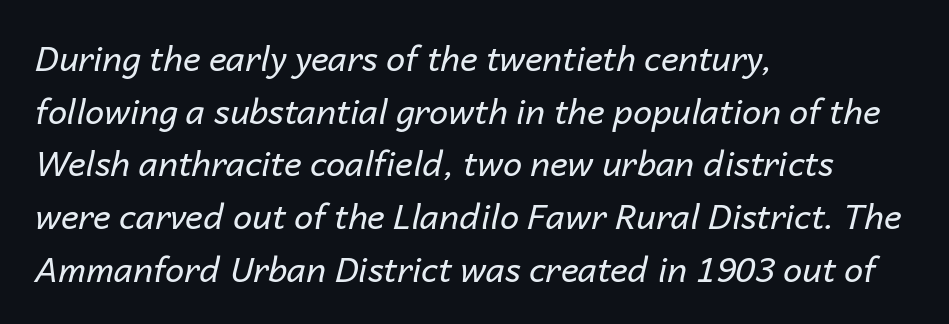
Beneath every word, the page is bare. Slanted lettering throughout. Compared with a centered layout, this one pins lines to the left instead. A typesetter would call this proportional, since set widths differ per character. Is there much room between lines? A standard amount, neither cramped nor airy.
